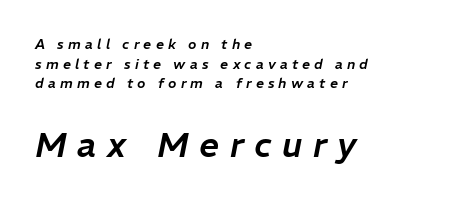
The image shows 35 px text type, italic (leaning right); set left-aligned, normal line spacing (1.4x), unusually wide letter spacing (+0.3 em), not underlined; the second (bottom) block is 2.5x larger; low stroke contrast and a medium x-height.
